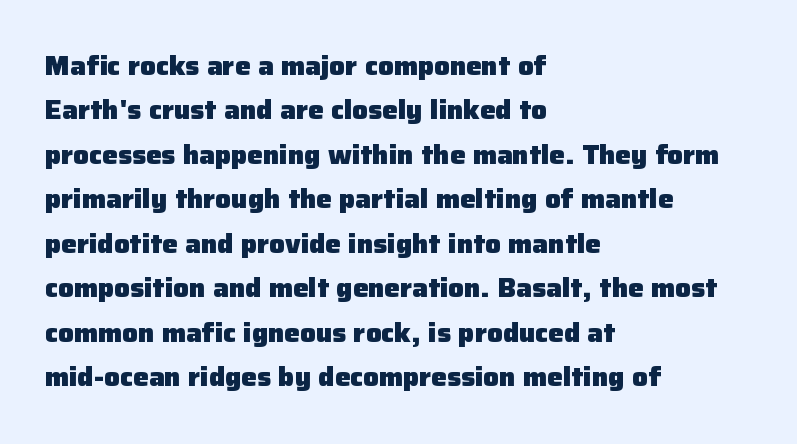
The letters are bold, with thick, heavy strokes. The face used here is rendered with its standard letterfit. Rendered with straight, roman letterforms. This rendering features lettering with no underline.
